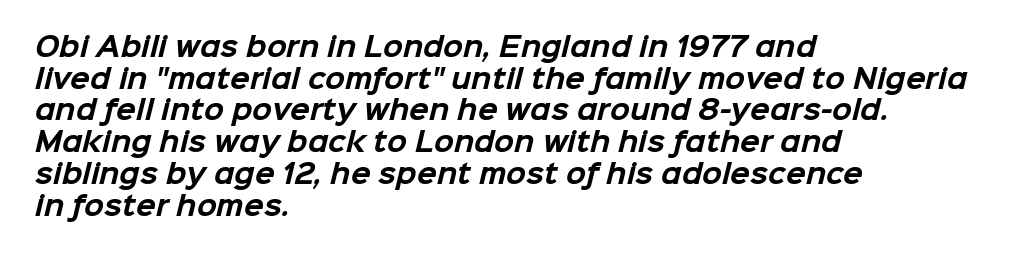
The image shows 26 px bold type; set left-aligned, line spacing 1.22x, normal letter spacing, not underlined.
